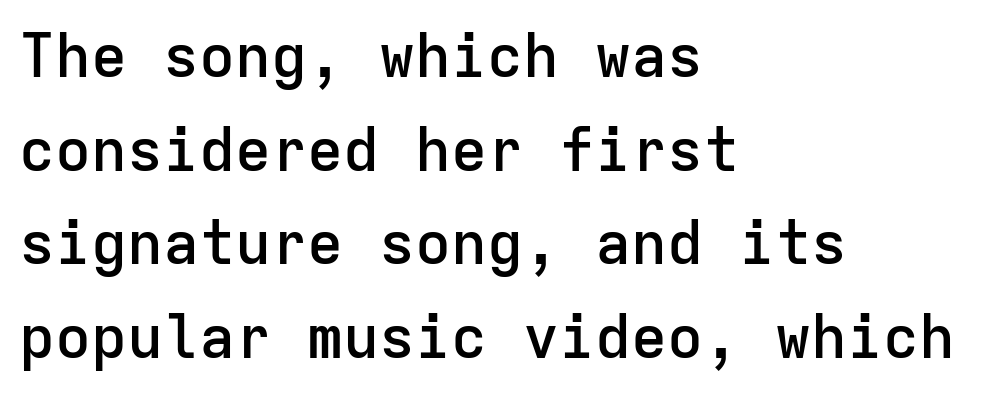
Anything drawn beneath the words? Only blank space. The rendering keeps characters at their native spacing. Tall strokes in this sample are plumb rather than angled. Monospaced: the letters line up in strict vertical columns. Is the type bold? Partly — it's a semibold, heavier than regular but not fully bold. Notice how the passage keeps a crisp vertical edge on the left only.
